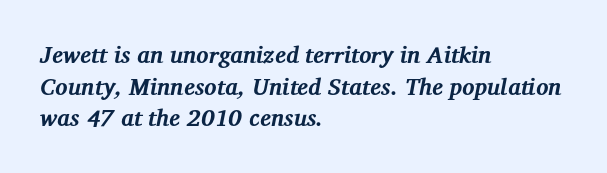
Q: Is the text bold? A: Yes.
Q: Is the text italic (slanted)? A: Yes, it leans right by about 12 degrees.
Q: Is the text underlined? A: No.
Q: How is the paragraph aligned? A: Left-aligned.
Q: Is the spacing between letters normal or unusually wide? A: Normal.
Q: Is the spacing between lines tight, normal or loose? A: Normal.
